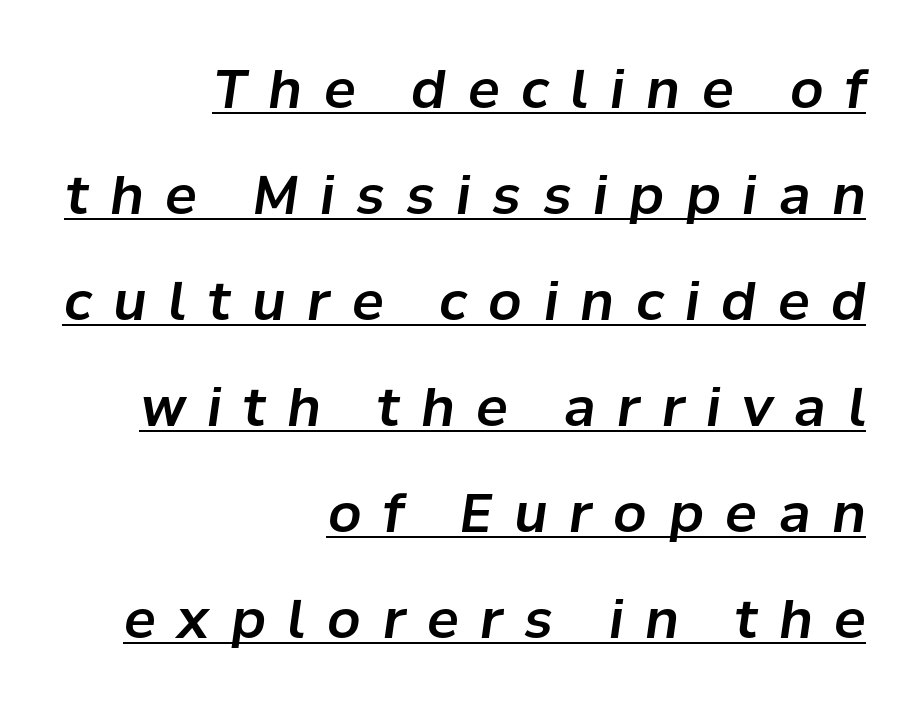
The image shows 53 px text type, italic (leaning right); set right-aligned, loose line spacing (2.0x), unusually wide letter spacing (+0.41 em), underlined; low stroke contrast and a medium x-height.
